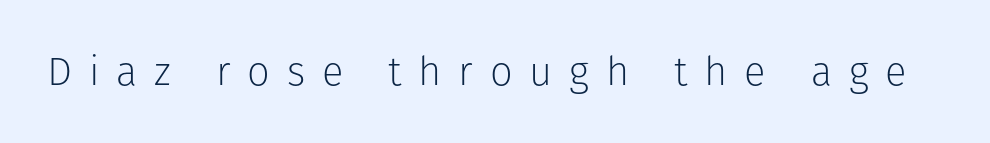
{"serif": "no", "italic": "no", "bold": "no", "weight": "light", "width": "normal", "stroke_contrast": "low", "x_height": "medium", "monospaced": "no", "underline": "no", "letter_spacing": "wide", "letter_spacing_em": 0.42, "glyph_px": 40}
